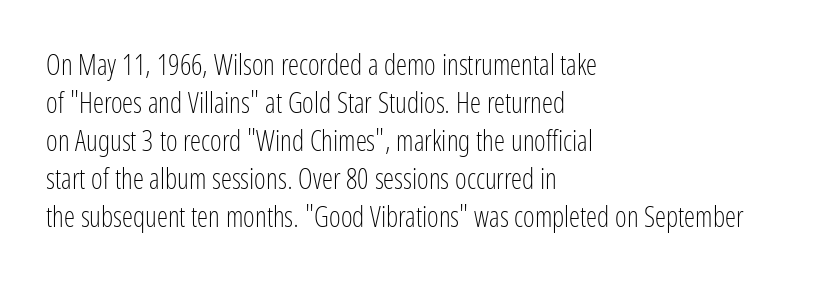
Q: Is the text bold? A: No.
Q: Is the text italic (slanted)? A: No, it is upright.
Q: Is the typeface a serif or a sans-serif typeface? A: Sans-serif.
Q: Is the text underlined? A: No.
Q: How is the paragraph aligned? A: Left-aligned.
Q: Is the spacing between letters normal or unusually wide? A: Normal.
Q: Is the spacing between lines tight, normal or loose? A: Normal.
Q: Width (condensed, normal, or wide)? A: Condensed.
Q: Stroke contrast? A: Low.
Q: x-height? A: Medium.
Q: Monospaced? A: No.
